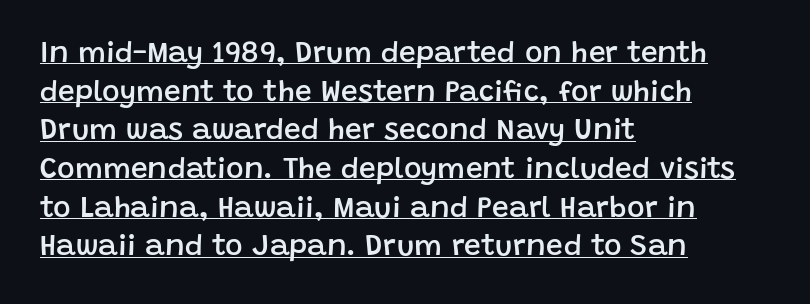
Q: Is the text bold? A: Semi-bold.
Q: Is the text italic (slanted)? A: No, it is upright.
Q: Is the typeface a serif or a sans-serif typeface? A: Sans-serif.
Q: Is the text underlined? A: Yes.
Q: How is the paragraph aligned? A: Left-aligned.
Q: Is the spacing between letters normal or unusually wide? A: Normal.
Q: Is the spacing between lines tight, normal or loose? A: Normal.
Q: Width (condensed, normal, or wide)? A: Normal.
Q: Stroke contrast? A: Low.
Q: x-height? A: Large.
Q: Monospaced? A: No.
